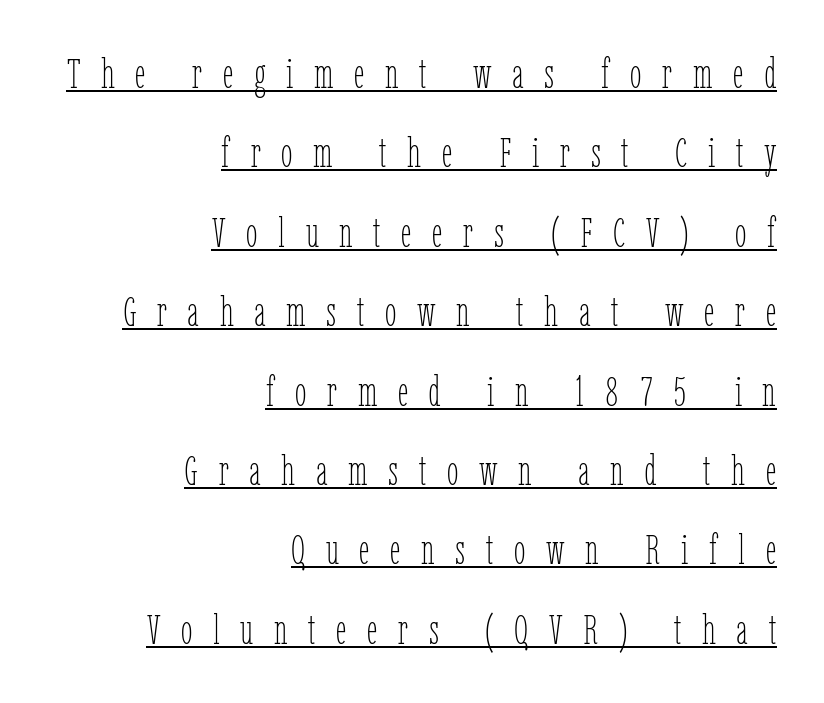
Vertical strokes here are truly vertical. Somebody hit Ctrl+U on this one — the words are underlined. Stem width sits at or under what a default text font uses. Proportional: the letters do not fall into vertical columns. Alignment: flush right.
